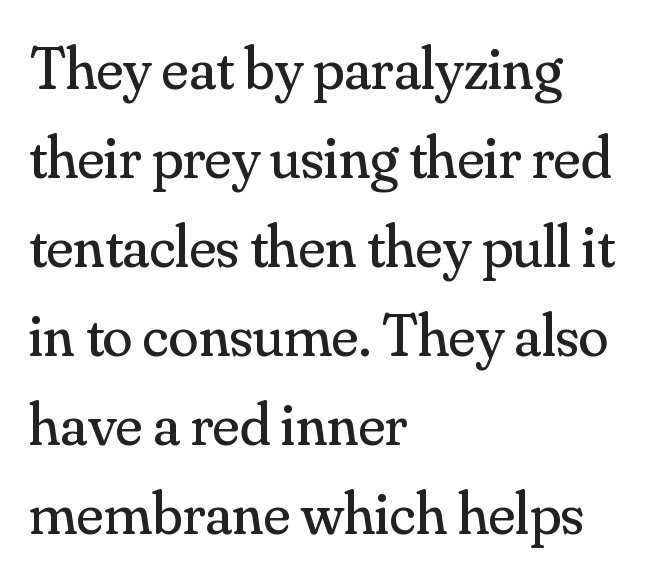
{"serif": "yes", "italic": "no", "bold": "no", "weight": "regular", "width": "normal", "stroke_contrast": "medium", "x_height": "small", "monospaced": "no", "underline": "no", "align": "left", "line_spacing": "normal", "line_spacing_ratio": 1.46, "letter_spacing": "normal", "letter_spacing_em": 0.0, "glyph_px": 61}
